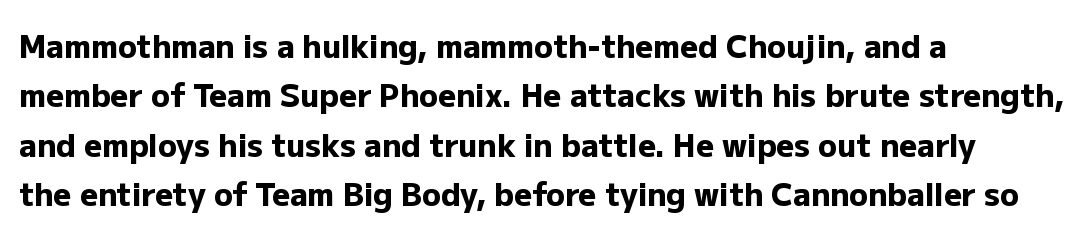
Q: Is the text bold? A: Yes.
Q: Is the text italic (slanted)? A: No, it is upright.
Q: Is the typeface a serif or a sans-serif typeface? A: Sans-serif.
Q: Is the text underlined? A: No.
Q: How is the paragraph aligned? A: Left-aligned.
Q: Is the spacing between letters normal or unusually wide? A: Normal.
Q: Is the spacing between lines tight, normal or loose? A: Normal.
Q: Width (condensed, normal, or wide)? A: Normal.
Q: Stroke contrast? A: Low.
Q: x-height? A: Medium.
Q: Monospaced? A: No.
